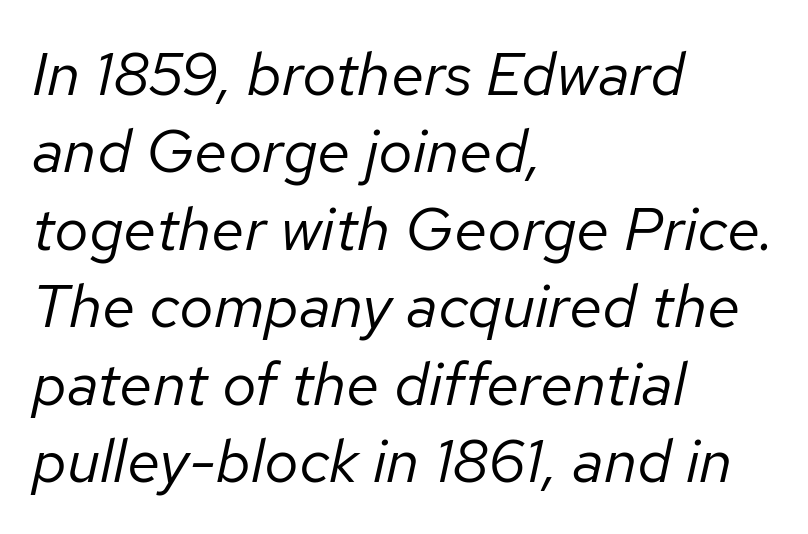
The image shows 61 px regular-weight type, italic (leaning right); set left-aligned, normal line spacing (1.27x), normal letter spacing, not underlined; low stroke contrast and a medium x-height.
